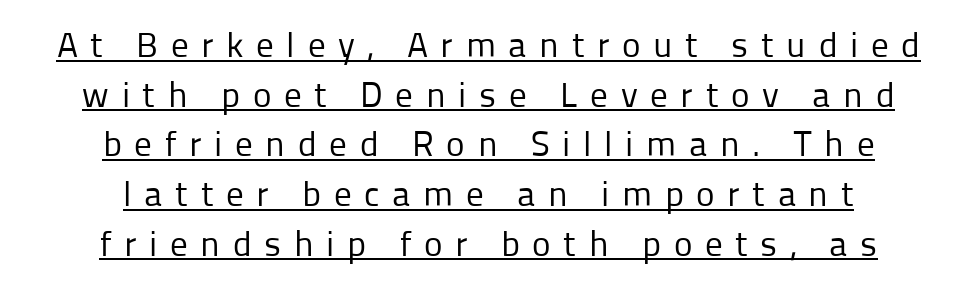
{"serif": "no", "italic": "no", "bold": "no", "weight": "regular", "width": "normal", "stroke_contrast": "low", "x_height": "medium", "monospaced": "no", "underline": "yes", "align": "center", "line_spacing": "normal", "line_spacing_ratio": 1.42, "letter_spacing": "wide", "letter_spacing_em": 0.36, "glyph_px": 35}
